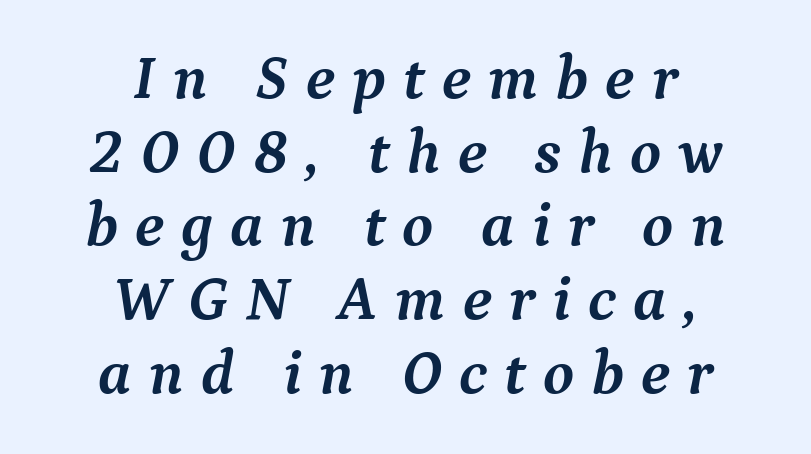
Q: Is the text bold? A: Yes.
Q: Is the text italic (slanted)? A: Yes, it leans right by about 9 degrees.
Q: Is the typeface a serif or a sans-serif typeface? A: Serif.
Q: Is the text underlined? A: No.
Q: How is the paragraph aligned? A: Centered.
Q: Is the spacing between letters normal or unusually wide? A: Unusually wide.
Q: Width (condensed, normal, or wide)? A: Normal.
Q: Stroke contrast? A: Medium.
Q: x-height? A: Medium.
Q: Monospaced? A: No.
